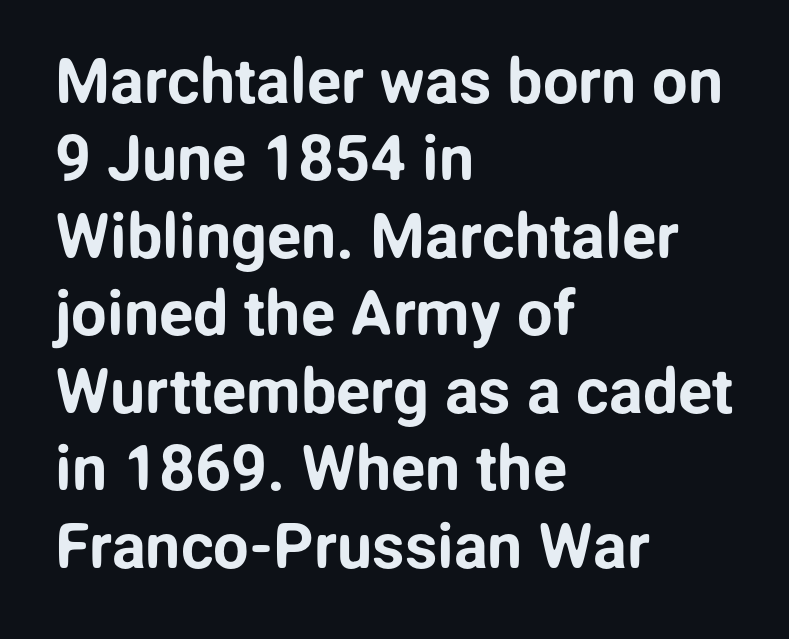
The image shows 63 px sans-serif type, upright; set left-aligned, line spacing 1.23x, normal letter spacing, not underlined; low stroke contrast and a medium x-height.
